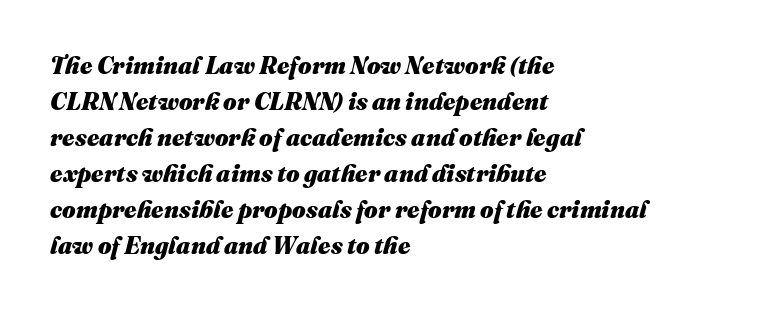
Observe the lean: these are italic letterforms. Caption: multi-line text, flush left, ragged right. The tracking reads as untouched default to a designer's eye. Caption: bold face, heavy strokes. Line spacing here is normal. The specimen omits any rule beneath the text block's lines.
